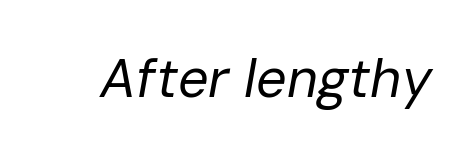
Q: Is the text bold? A: No.
Q: Is the text italic (slanted)? A: Yes, it leans right by about 10 degrees.
Q: Is the text underlined? A: No.
Q: Is the spacing between letters normal or unusually wide? A: Normal.
Q: Width (condensed, normal, or wide)? A: Normal.
Q: Stroke contrast? A: Low.
Q: x-height? A: Medium.
Q: Monospaced? A: No.
